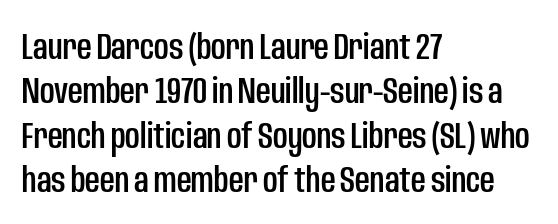
Italic? Not at all — the glyphs are vertical. Spacing between characters is what you'd get straight out of the box. The paragraph shown leans on its left margin. Looks like regular typesetting: each glyph gets only the width it needs. Rule under the text: the space is simply empty. Serifs: no, the terminals of the letterforms are clean.
